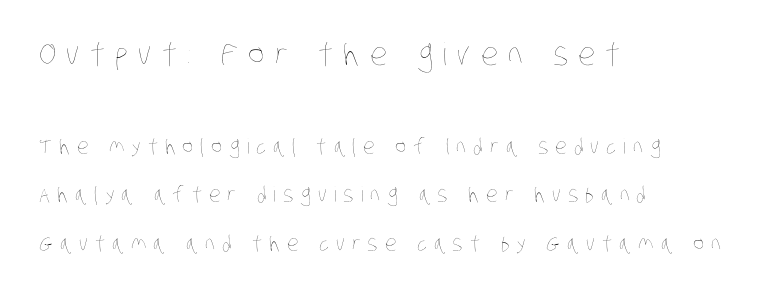
{"bold": "no", "weight": "thin", "width": "condensed", "stroke_contrast": "low", "x_height": "large", "monospaced": "no", "underline": "no", "align": "left", "line_spacing": "loose", "line_spacing_ratio": 2.32, "letter_spacing": "wide", "letter_spacing_em": 0.33, "larger_block": "first", "size_ratio": 1.48, "glyph_px": 31}
